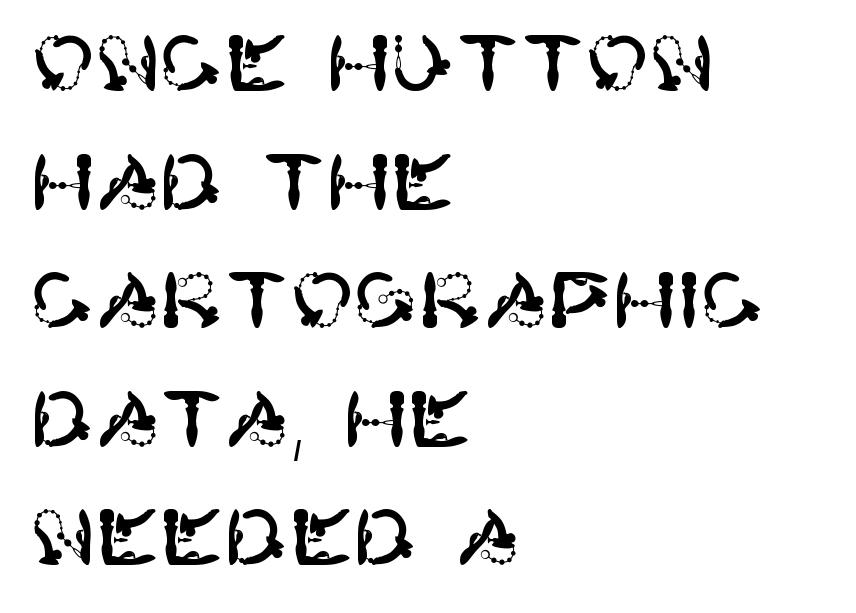
The image shows 77 px sans-serif type, upright; set left-aligned, normal line spacing (1.54x), normal letter spacing, not underlined; high stroke contrast and a large x-height.
